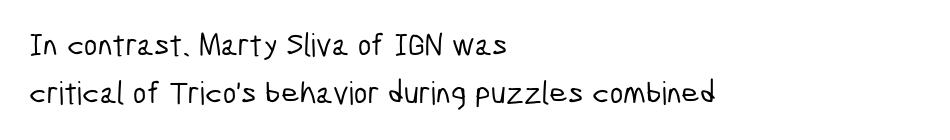
Look at the bottom of the vertical strokes: they stop flat, with no serifs. Teacher's note: observe the even left margin — that is flush-left alignment. How are the letters spaced? Ordinarily, with no added tracking. Is there much room between lines? A standard amount, neither cramped nor airy. The string is rendered with underlining switched off.
